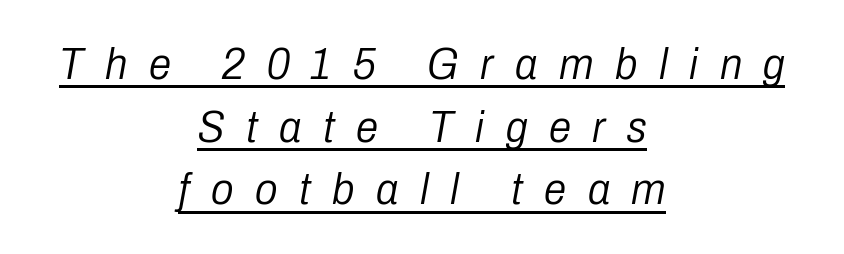
The image shows 45 px light, condensed type, italic (leaning right); set centered, normal line spacing (1.39x), unusually wide letter spacing (+0.48 em), underlined; low stroke contrast and a medium x-height.
